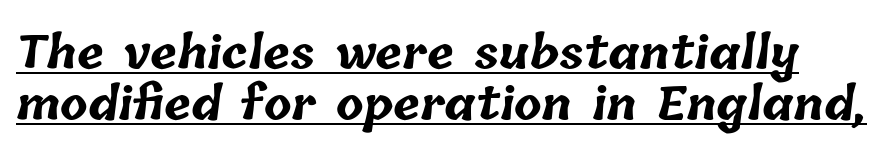
Q: Is the text bold? A: Yes.
Q: Is the text underlined? A: Yes.
Q: Is the spacing between letters normal or unusually wide? A: Normal.
Q: Is the spacing between lines tight, normal or loose? A: Tight.
Q: Width (condensed, normal, or wide)? A: Normal.
Q: Stroke contrast? A: Low.
Q: x-height? A: Medium.
Q: Monospaced? A: No.
